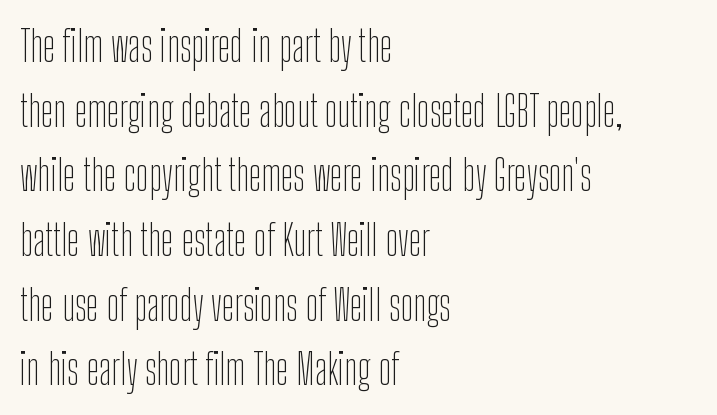
The image shows 42 px thin, condensed sans-serif type, upright; set left-aligned, normal line spacing (1.54x), normal letter spacing, not underlined; low stroke contrast and a medium x-height.
